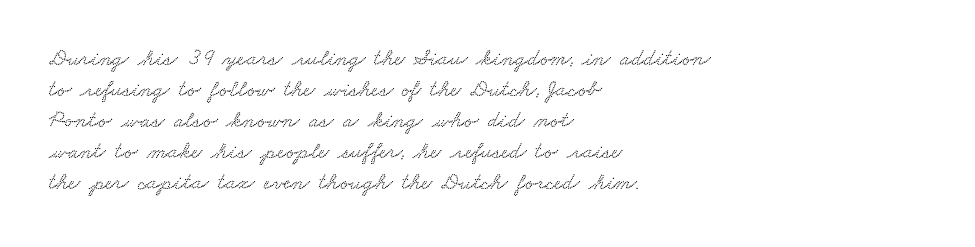
Characters follow at the spacing the type designer built in. Reading down the column, the eye jumps a familiar distance to each next line. Beneath every word, the page is bare. The typesetter chose a ragged-right arrangement here.
